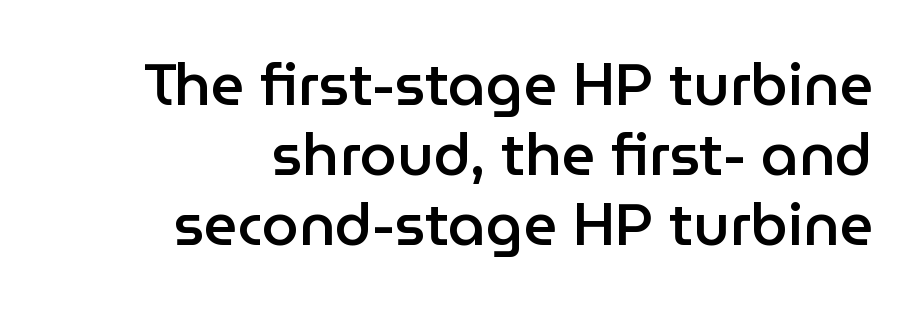
Students, this is semibold: more ink than regular, less than bold. There is no visible air inserted between adjacent glyphs. The lettering stays uniformly vertical, giving the passage a roman look. Here the designer chose a conventional face with non-uniform glyph widths. Regarding serifs, this sample does without them.
